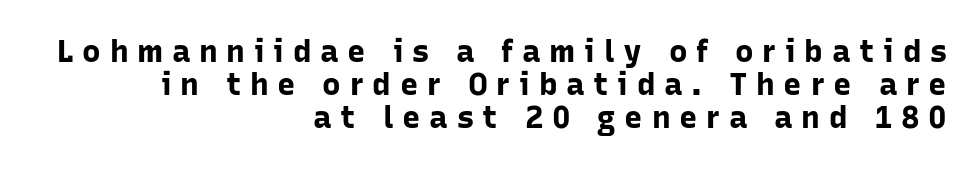
{"serif": "no", "italic": "no", "bold": "yes", "weight": "bold", "width": "normal", "stroke_contrast": "low", "x_height": "medium", "monospaced": "no", "underline": "no", "align": "right", "line_spacing": "tight", "line_spacing_ratio": 1.07, "letter_spacing": "wide", "letter_spacing_em": 0.28, "glyph_px": 31}
